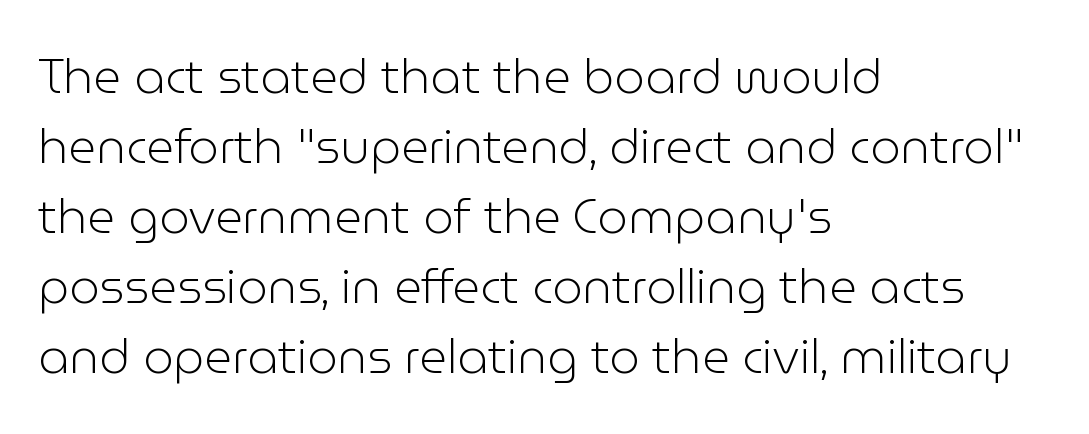
{"serif": "no", "italic": "no", "bold": "no", "weight": "light", "width": "normal", "stroke_contrast": "low", "x_height": "medium", "monospaced": "no", "underline": "no", "align": "left", "line_spacing": "normal", "line_spacing_ratio": 1.46, "letter_spacing": "normal", "letter_spacing_em": 0.0, "glyph_px": 48}
